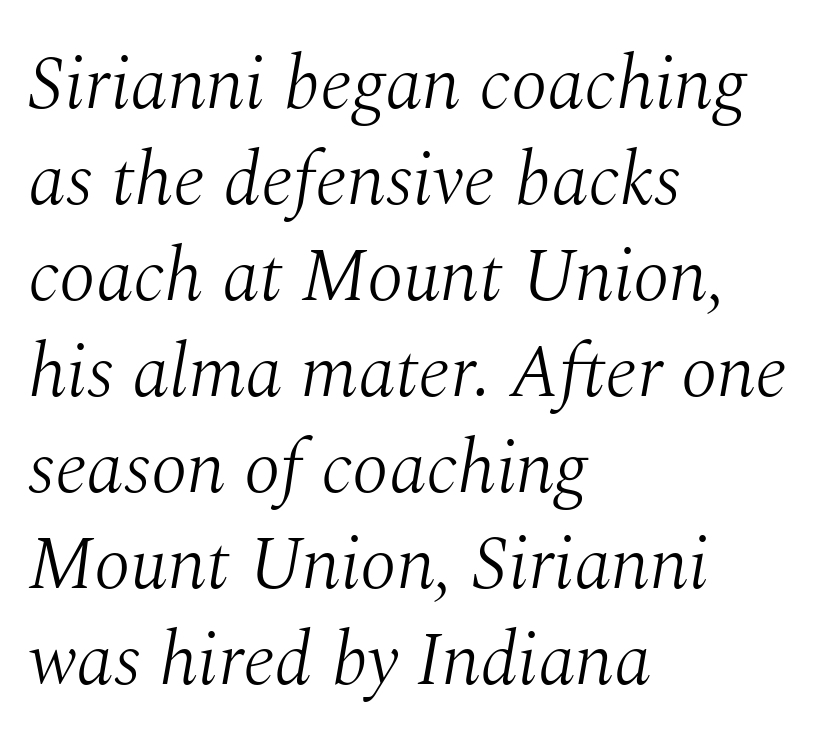
{"serif": "yes", "italic": "yes", "lean": "right", "slant_degrees": 10, "bold": "no", "weight": "light", "width": "normal", "stroke_contrast": "medium", "x_height": "medium", "monospaced": "no", "underline": "no", "align": "left", "line_spacing": "normal", "line_spacing_ratio": 1.28, "letter_spacing": "normal", "letter_spacing_em": 0.0, "glyph_px": 75}
